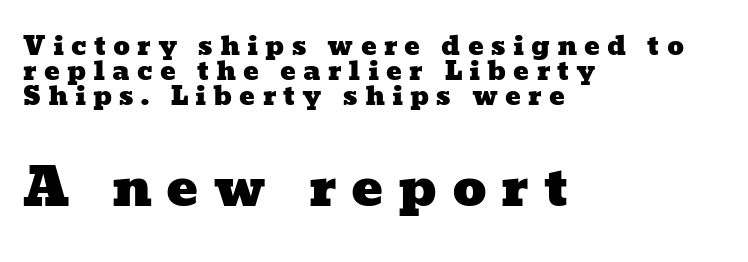
Q: Is the text underlined? A: No.
Q: How is the paragraph aligned? A: Left-aligned.
Q: Is the spacing between letters normal or unusually wide? A: Unusually wide.
Q: Is the spacing between lines tight, normal or loose? A: Tight.
Q: Which block of text is set in a larger size, the first (top) or the second (bottom)? A: The second (bottom) one.
Q: Width (condensed, normal, or wide)? A: Wide.
Q: Stroke contrast? A: Low.
Q: x-height? A: Medium.
Q: Monospaced? A: No.
